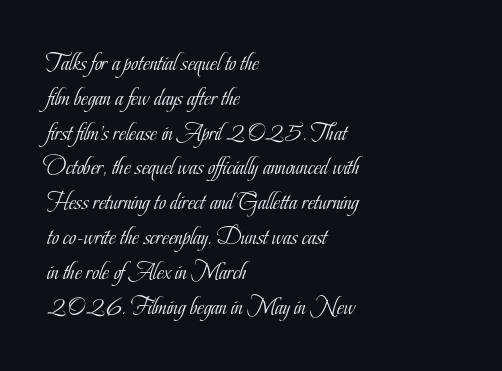
Summary of weight: not heavy and not bold. The passage shown stacks its lines at a standard gap. Tracking value appears to be zero — textbook default spacing.
